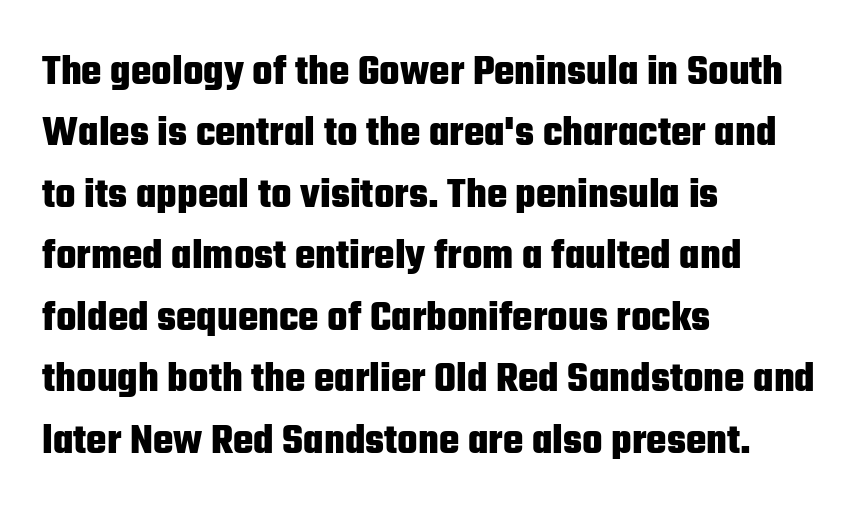
{"serif": "no", "italic": "no", "bold": "yes", "weight": "heavy", "width": "condensed", "stroke_contrast": "low", "x_height": "medium", "monospaced": "no", "underline": "no", "align": "left", "line_spacing": "normal", "line_spacing_ratio": 1.43, "letter_spacing": "normal", "letter_spacing_em": 0.0, "glyph_px": 43}
